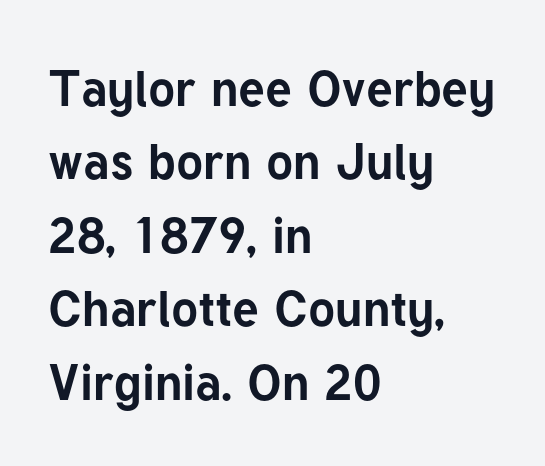
Emphasis by weight is at full strength: bold. In terms of posture, this sample is upright. Descenders are the only things crossing below the line. The glyphs in this specimen are sans serif. The setting favours the left margin, as ordinary paragraphs usually do.
